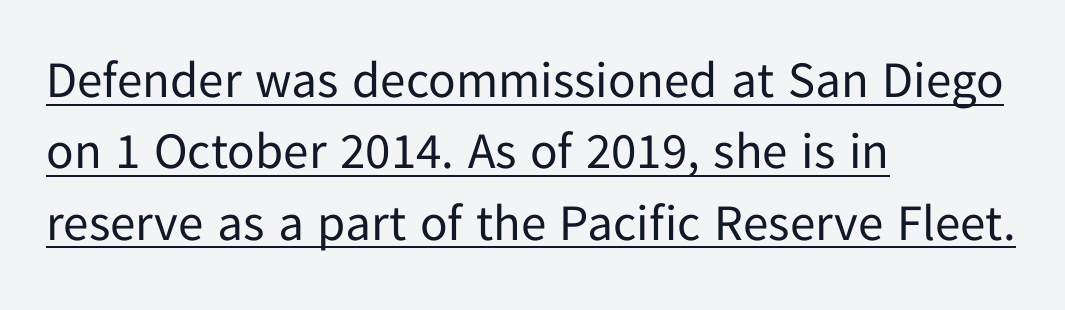
The image shows 51 px regular-weight sans-serif type, upright; set left-aligned, normal line spacing (1.4x), normal letter spacing, underlined; low stroke contrast and a medium x-height.
